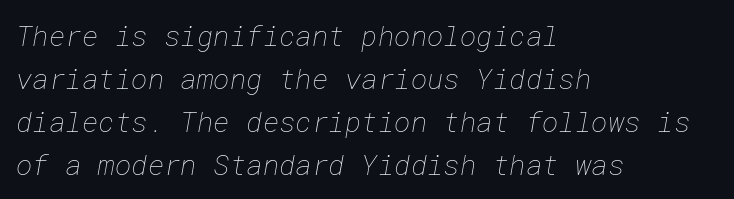
In terms of letterspacing, this is plain default setting. Rows of type keep a routine distance in the vertical direction. The font is comparable to plain body text, perhaps lighter. All the whitespace from short lines collects on the right. Has an underline been added? It has not.
